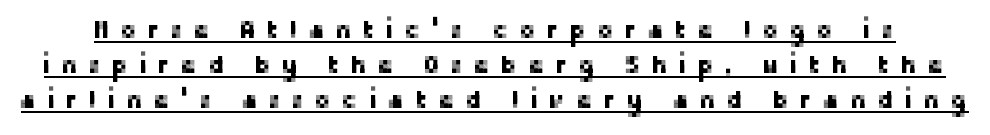
Has an underline been added? It has. Vertical strokes here are truly vertical. Successive baselines arrive at the customary interval. Each word looks stretched out because of the extra space between its letters.
